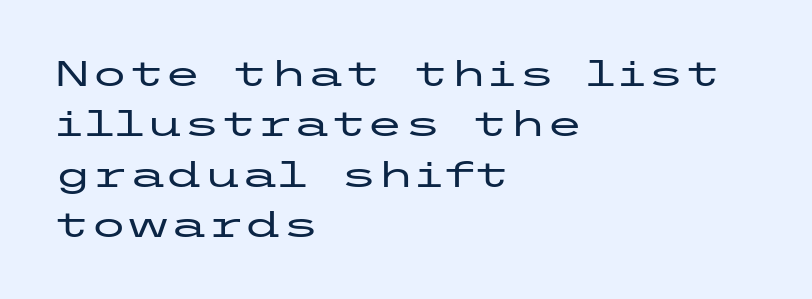
The image shows 34 px wide sans-serif type, upright; set left-aligned, normal line spacing (1.48x), normal letter spacing, not underlined; low stroke contrast and a medium x-height.
